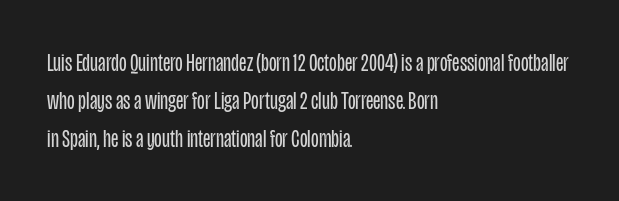
Q: Is the text bold? A: No.
Q: Is the text italic (slanted)? A: No, it is upright.
Q: Is the text underlined? A: No.
Q: How is the paragraph aligned? A: Left-aligned.
Q: Is the spacing between letters normal or unusually wide? A: Normal.
Q: Is the spacing between lines tight, normal or loose? A: Normal.
